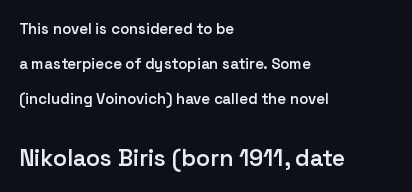
Q: Is the text bold? A: Semi-bold.
Q: Is the text italic (slanted)? A: No, it is upright.
Q: Is the text underlined? A: No.
Q: How is the paragraph aligned? A: Left-aligned.
Q: Is the spacing between letters normal or unusually wide? A: Normal.
Q: Is the spacing between lines tight, normal or loose? A: Loose.
Q: Which block of text is set in a larger size, the first (top) or the second (bottom)? A: The second (bottom) one.
